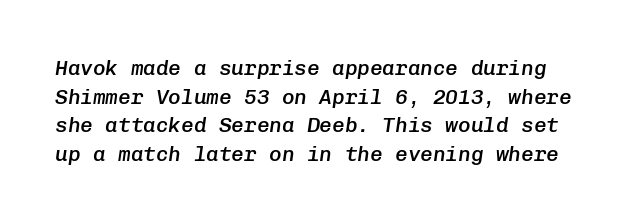
The image shows 21 px text type, italic (leaning right); set normal line spacing (1.36x), normal letter spacing, not underlined.
